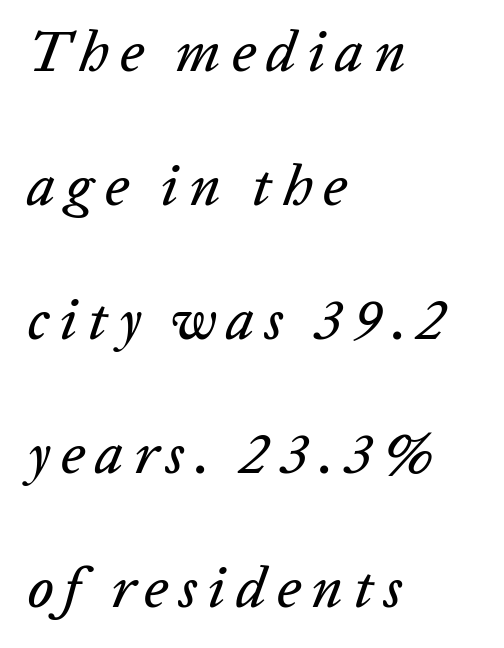
Q: Is the text italic (slanted)? A: Yes, it leans right by about 20 degrees.
Q: Is the text underlined? A: No.
Q: How is the paragraph aligned? A: Left-aligned.
Q: Is the spacing between lines tight, normal or loose? A: Loose.
Q: Width (condensed, normal, or wide)? A: Normal.
Q: Stroke contrast? A: Low.
Q: x-height? A: Medium.
Q: Monospaced? A: No.
